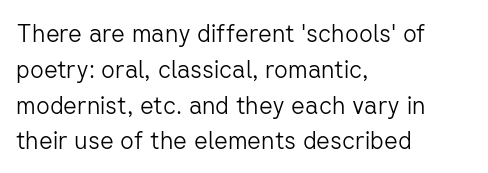
Q: Is the text bold? A: No.
Q: Is the text italic (slanted)? A: No, it is upright.
Q: Is the text underlined? A: No.
Q: How is the paragraph aligned? A: Left-aligned.
Q: Is the spacing between letters normal or unusually wide? A: Normal.
Q: Is the spacing between lines tight, normal or loose? A: Normal.
